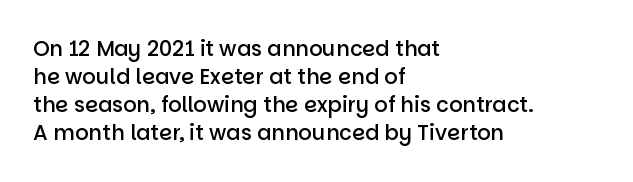
The image shows 21 px text type, upright; set left-aligned, normal line spacing (1.34x), normal letter spacing, not underlined.
